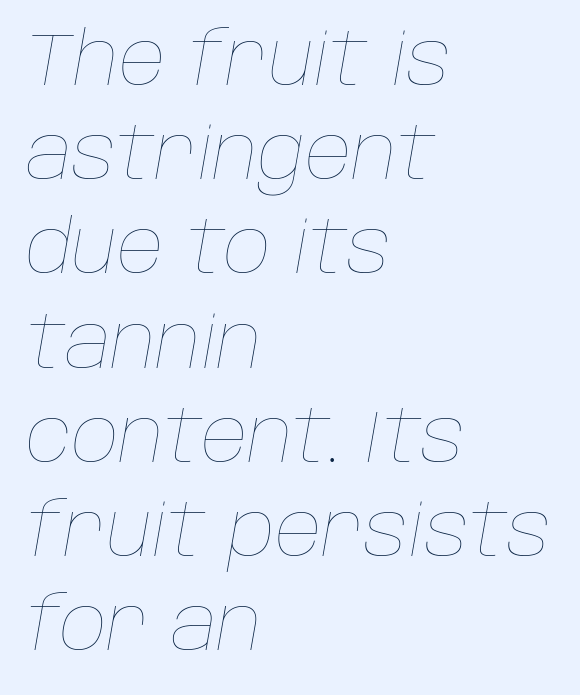
The image shows 73 px thin type, italic (leaning right); set left-aligned, normal line spacing (1.29x), normal letter spacing, not underlined; low stroke contrast and a large x-height.
